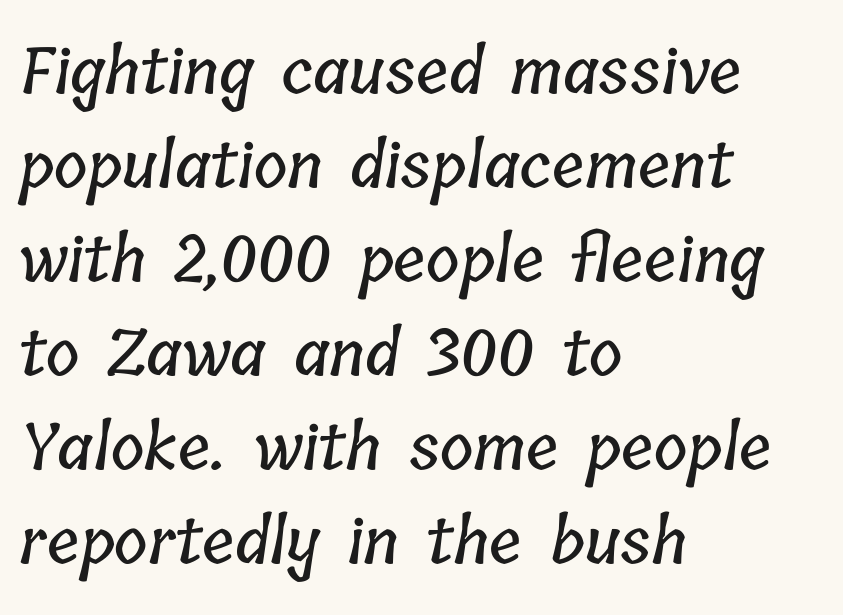
Lines of text with bare space underneath. The face used here is rendered with its standard letterfit. These lines stack with their left ends in a neat column. Reading down the column, the eye jumps a familiar distance to each next line.
